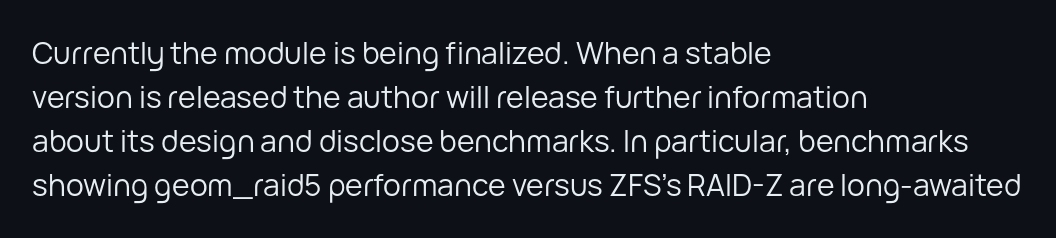
The image shows 30 px regular-weight sans-serif type, upright; set left-aligned, normal line spacing (1.47x), normal letter spacing, not underlined; low stroke contrast and a medium x-height.
